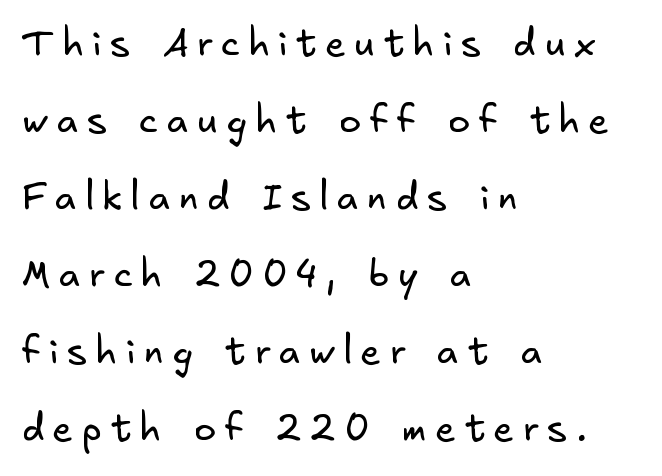
These glyphs show unthickened strokes, regular width or finer. Letterform terminals end flat and unadorned throughout the passage. The designer dialed line spacing up above the default. Display-style spreading of the glyphs; the letterfit is very open. Just letters on the line, the space beneath them empty.
